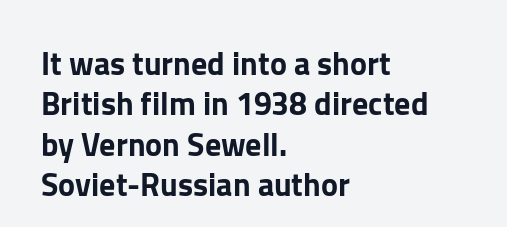
{"serif": "no", "italic": "no", "width": "normal", "stroke_contrast": "low", "x_height": "medium", "monospaced": "no", "underline": "no", "align": "left", "line_spacing": "normal", "line_spacing_ratio": 1.26, "letter_spacing": "normal", "letter_spacing_em": 0.0, "glyph_px": 32}
